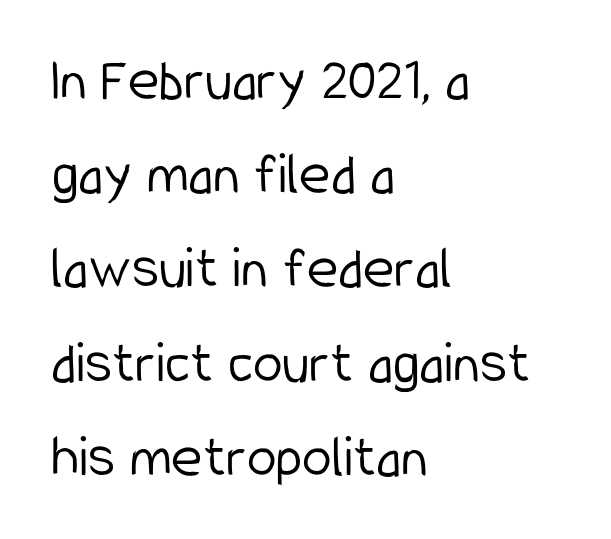
Type style note: lacks serifs. No word sits above an underline. Posture: vertical. The lines in this sample share a left origin and differ only in where they stop.
